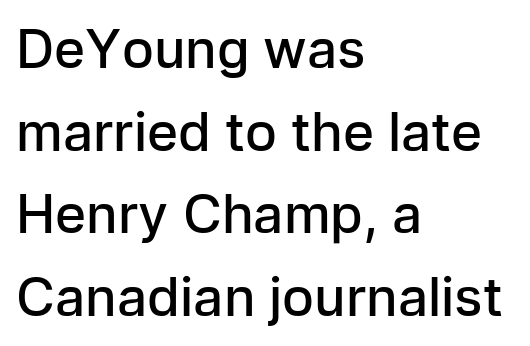
Each letter keeps its own natural width here, so spacing adapts to shape. Honestly, the letter spacing is just normal — you wouldn't notice it. A semibold gives these letters moderate extra thickness, short of bold. Where is the straight margin? On the left.
